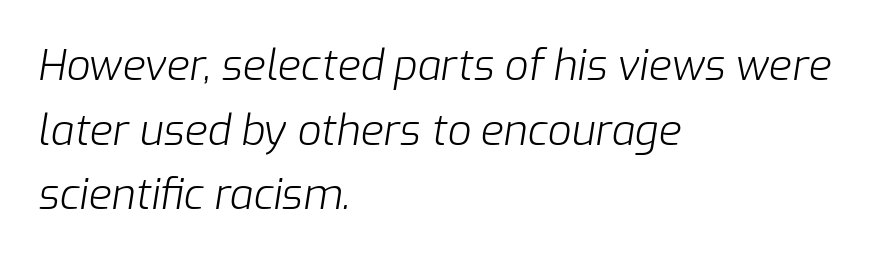
Q: Is the text bold? A: No.
Q: Is the text italic (slanted)? A: Yes, it leans right by about 9 degrees.
Q: Is the text underlined? A: No.
Q: How is the paragraph aligned? A: Left-aligned.
Q: Is the spacing between letters normal or unusually wide? A: Normal.
Q: Is the spacing between lines tight, normal or loose? A: Normal.
Q: Width (condensed, normal, or wide)? A: Normal.
Q: Stroke contrast? A: Low.
Q: x-height? A: Medium.
Q: Monospaced? A: No.
